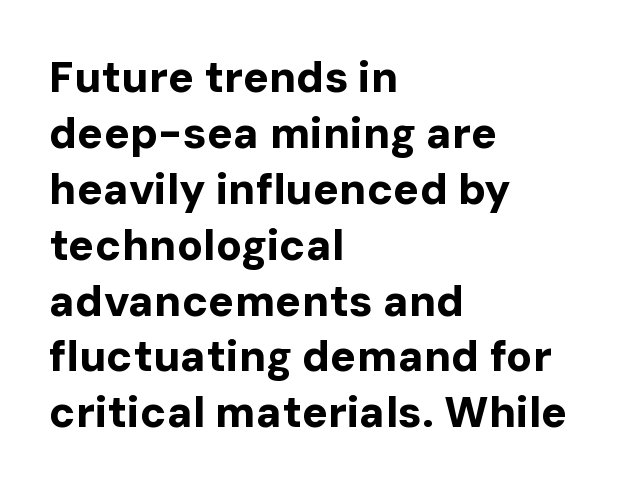
Q: Is the text bold? A: Yes.
Q: Is the text italic (slanted)? A: No, it is upright.
Q: Is the typeface a serif or a sans-serif typeface? A: Sans-serif.
Q: Is the text underlined? A: No.
Q: How is the paragraph aligned? A: Left-aligned.
Q: Is the spacing between letters normal or unusually wide? A: Normal.
Q: Is the spacing between lines tight, normal or loose? A: Normal.
Q: Width (condensed, normal, or wide)? A: Normal.
Q: Stroke contrast? A: Low.
Q: x-height? A: Medium.
Q: Monospaced? A: No.
